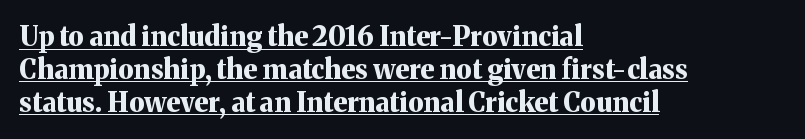
The image shows 27 px bold type, upright; set left-aligned, line spacing 1.22x, normal letter spacing, underlined.
